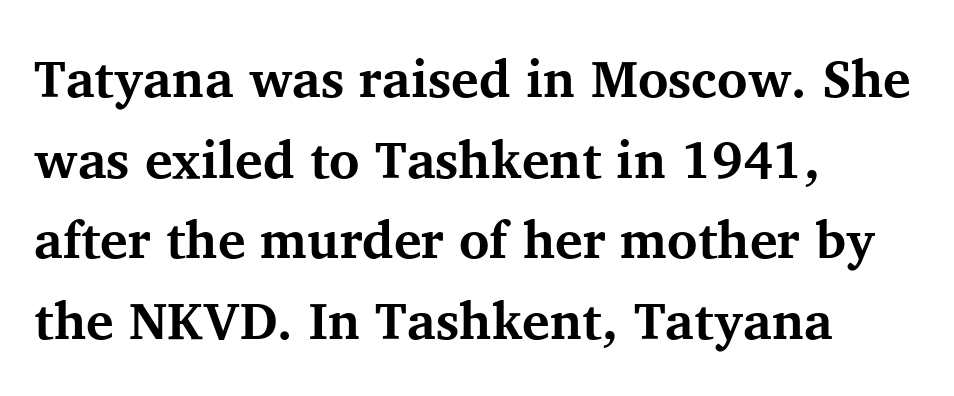
The image shows 52 px bold serif type, upright; set left-aligned, normal line spacing (1.55x), normal letter spacing, not underlined; medium stroke contrast and a medium x-height.
